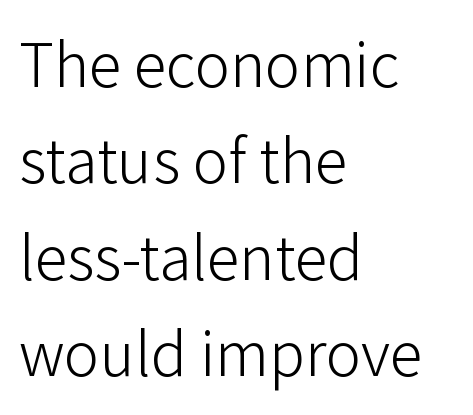
Varying glyph widths throughout — classic text-font behaviour. The weight would be labelled regular, book, light, or lighter still. Descenders are the only things crossing below the line. Typeset ragged right — the left edge is the straight one. The gaps between neighbouring characters are ordinary and unremarkable. Nope, no serifs anywhere on these letters.
